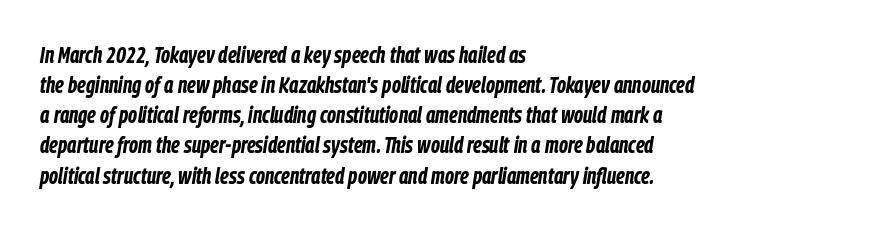
Q: Is the text bold? A: Yes.
Q: Is the text italic (slanted)? A: Yes, it leans right by about 9 degrees.
Q: Is the text underlined? A: No.
Q: How is the paragraph aligned? A: Left-aligned.
Q: Is the spacing between letters normal or unusually wide? A: Normal.
Q: Is the spacing between lines tight, normal or loose? A: Normal.
